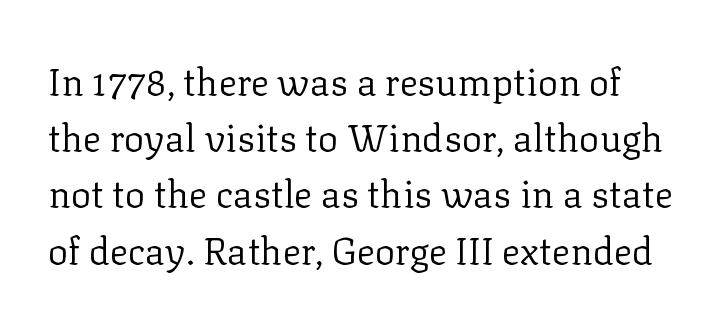
The image shows 38 px regular-weight serif type, upright; set normal line spacing (1.48x), normal letter spacing, not underlined; low stroke contrast and a medium x-height.
